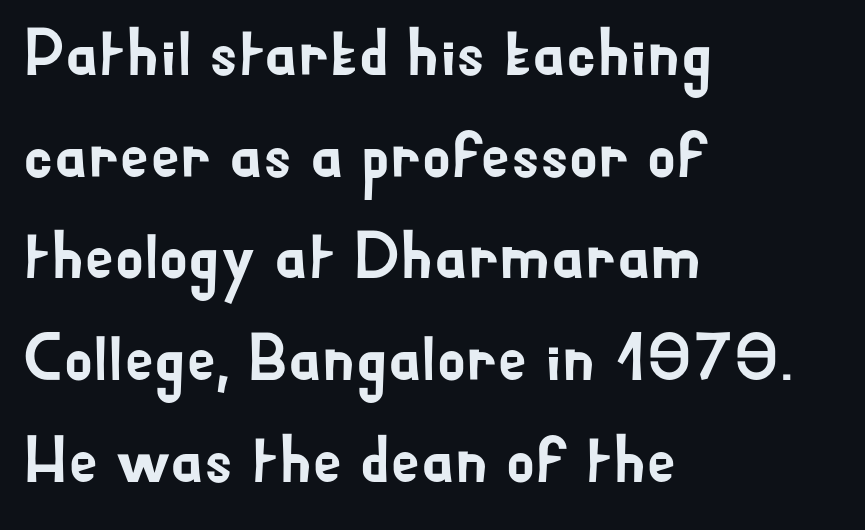
Q: Is the text italic (slanted)? A: No, it is upright.
Q: Is the typeface a serif or a sans-serif typeface? A: Sans-serif.
Q: Is the text underlined? A: No.
Q: How is the paragraph aligned? A: Left-aligned.
Q: Is the spacing between letters normal or unusually wide? A: Normal.
Q: Is the spacing between lines tight, normal or loose? A: Normal.
Q: Width (condensed, normal, or wide)? A: Normal.
Q: Stroke contrast? A: Low.
Q: x-height? A: Small.
Q: Monospaced? A: No.
